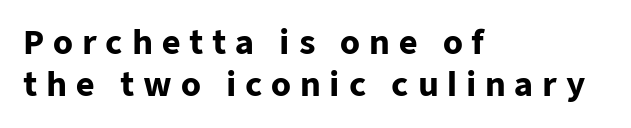
Q: Is the text bold? A: Yes.
Q: Is the text italic (slanted)? A: No, it is upright.
Q: Is the typeface a serif or a sans-serif typeface? A: Sans-serif.
Q: Is the text underlined? A: No.
Q: How is the paragraph aligned? A: Left-aligned.
Q: Is the spacing between letters normal or unusually wide? A: Unusually wide.
Q: Is the spacing between lines tight, normal or loose? A: Normal.
Q: Width (condensed, normal, or wide)? A: Normal.
Q: Stroke contrast? A: Low.
Q: x-height? A: Medium.
Q: Monospaced? A: No.
